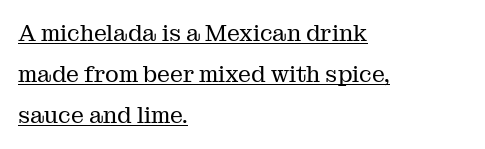
Q: Is the text bold? A: No.
Q: Is the text italic (slanted)? A: No, it is upright.
Q: Is the text underlined? A: Yes.
Q: How is the paragraph aligned? A: Left-aligned.
Q: Is the spacing between letters normal or unusually wide? A: Normal.
